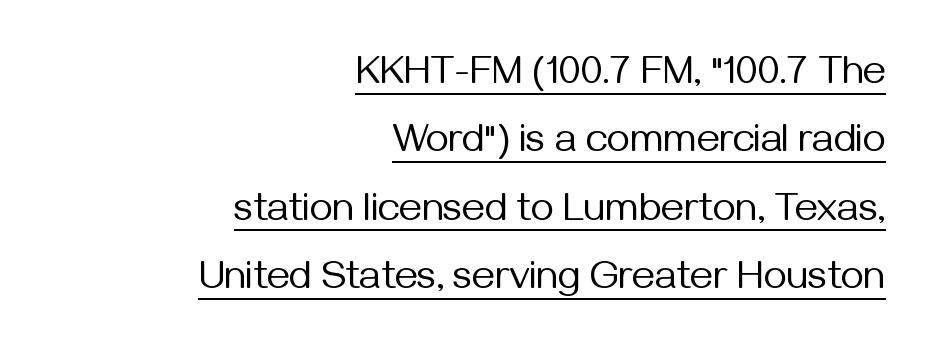
The lettering stays uniformly vertical, giving the passage a roman look. This is underlined copy, the kind a proofreader might mark for attention. Notice how the passage keeps a crisp vertical edge on the right only. There is no visible air inserted between adjacent glyphs.
